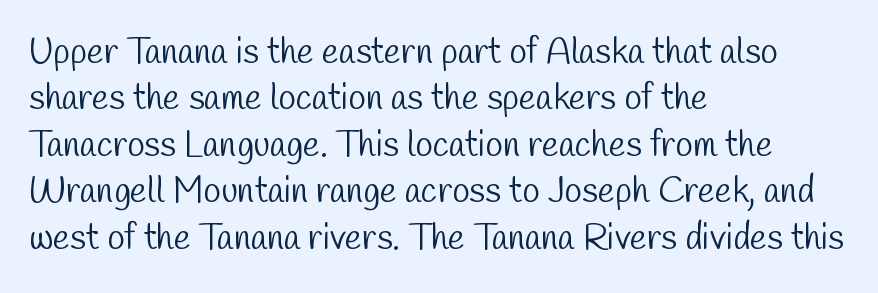
If you drew a ruler down the left edge, every line would touch it. Decoration check: the copy has no underline. There is no visible air inserted between adjacent glyphs. The strokes carry an ordinary text weight at most. The rendering uses natural spacing where letterforms have individual widths.
